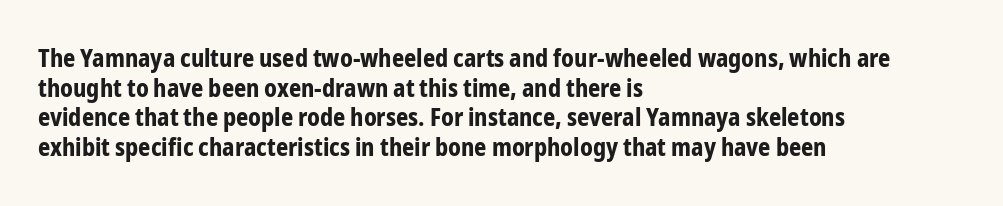
Nobody drew a line under any word here. The lettering stays uniformly vertical, giving the passage a roman look. Each word holds together tightly as a unit, with standard inter-letter gaps. A student would call this left alignment; a typographer would say flush left, rag right. Typographic density is high because the face is bold.
